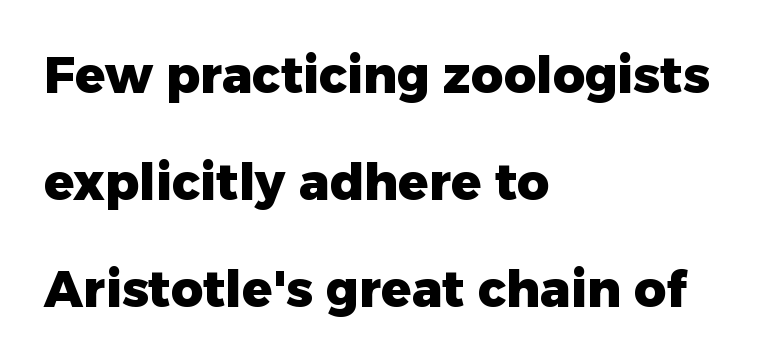
The image shows 50 px heavy sans-serif type, upright; set left-aligned, loose line spacing (2.14x), normal letter spacing, not underlined; low stroke contrast and a medium x-height.
